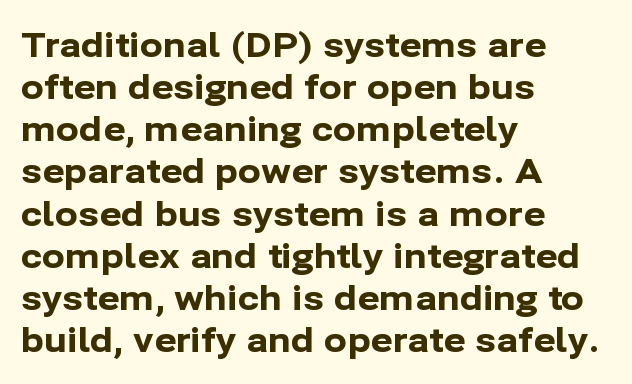
The passage is arranged the way most books set body copy — flush left. Inter-character spacing is left at the font's built-in metrics. Thick stems and heavy bowls — unmistakably bold. Are there feet on the stems? There aren't — it's a sans. Looks like regular typesetting: each glyph gets only the width it needs. Descenders are the only things crossing below the line.
